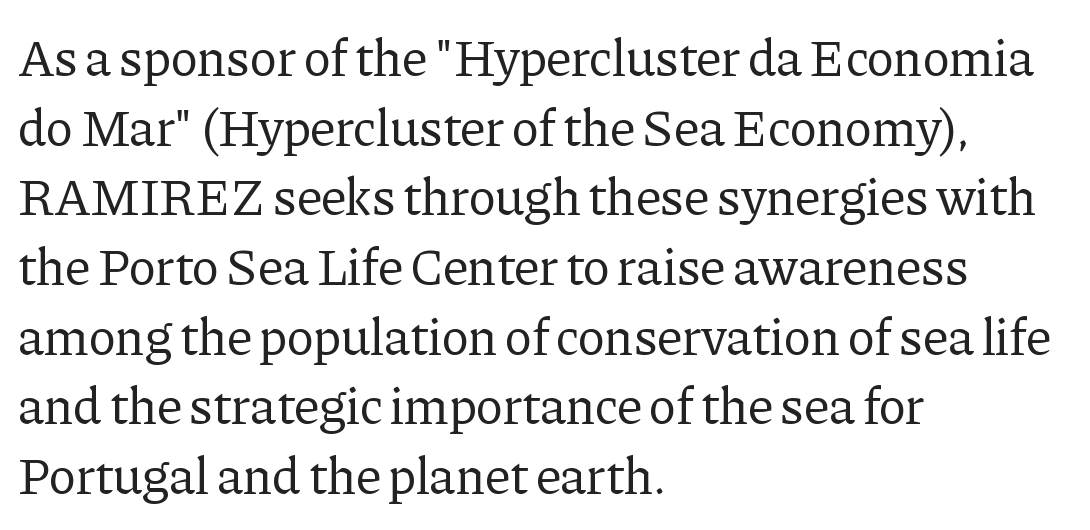
Q: Is the text bold? A: No.
Q: Is the text italic (slanted)? A: No, it is upright.
Q: Is the typeface a serif or a sans-serif typeface? A: Serif.
Q: Is the text underlined? A: No.
Q: How is the paragraph aligned? A: Left-aligned.
Q: Is the spacing between letters normal or unusually wide? A: Normal.
Q: Is the spacing between lines tight, normal or loose? A: Normal.
Q: Width (condensed, normal, or wide)? A: Normal.
Q: Stroke contrast? A: Low.
Q: x-height? A: Medium.
Q: Monospaced? A: No.
